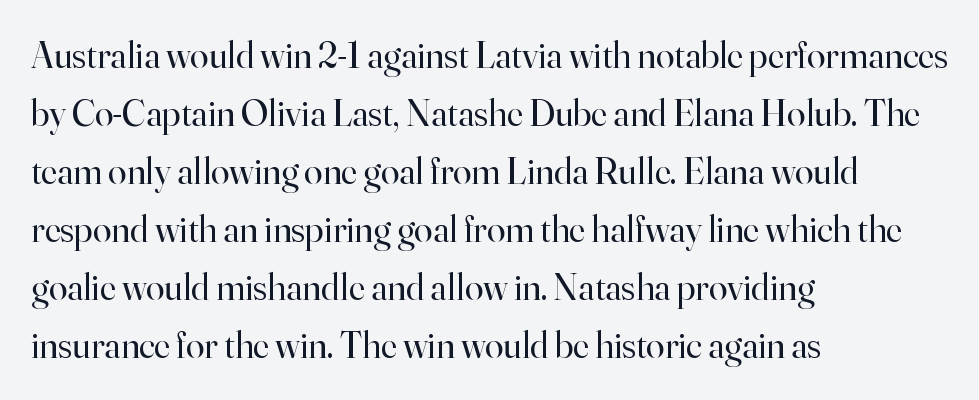
Q: Is the text bold? A: No.
Q: Is the text italic (slanted)? A: No, it is upright.
Q: Is the typeface a serif or a sans-serif typeface? A: Serif.
Q: Is the text underlined? A: No.
Q: How is the paragraph aligned? A: Left-aligned.
Q: Is the spacing between letters normal or unusually wide? A: Normal.
Q: Is the spacing between lines tight, normal or loose? A: Normal.
Q: Width (condensed, normal, or wide)? A: Normal.
Q: Stroke contrast? A: High.
Q: x-height? A: Small.
Q: Monospaced? A: No.
